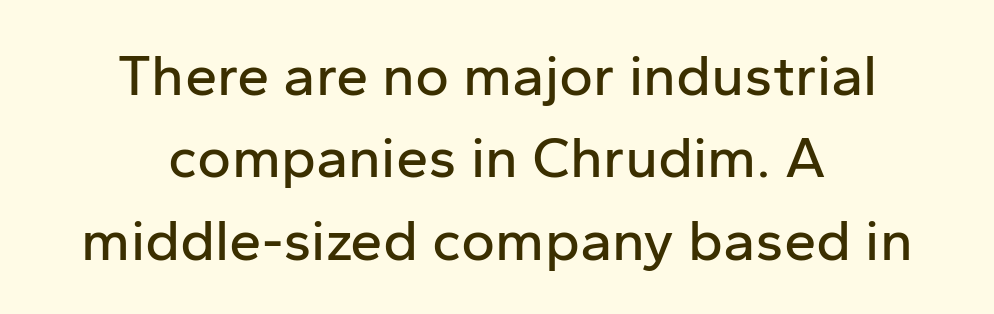
Q: Is the text italic (slanted)? A: No, it is upright.
Q: Is the typeface a serif or a sans-serif typeface? A: Sans-serif.
Q: Is the text underlined? A: No.
Q: How is the paragraph aligned? A: Centered.
Q: Is the spacing between letters normal or unusually wide? A: Normal.
Q: Is the spacing between lines tight, normal or loose? A: Normal.
Q: Width (condensed, normal, or wide)? A: Normal.
Q: Stroke contrast? A: Low.
Q: x-height? A: Medium.
Q: Monospaced? A: No.
